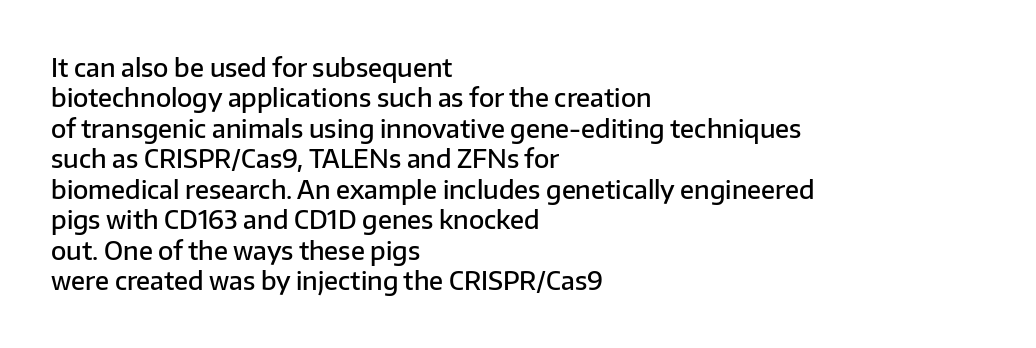
{"italic": "no", "bold": "semi", "underline": "no", "align": "left", "line_spacing_ratio": 1.22, "letter_spacing": "normal", "letter_spacing_em": 0.0, "glyph_px": 25}
